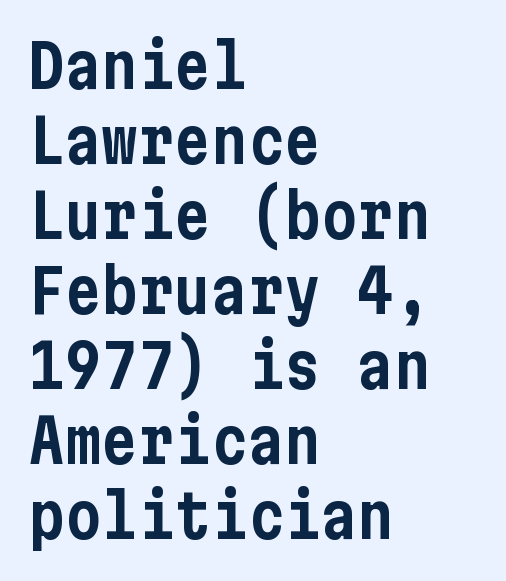
Each line starts at the same left margin while the right side varies. Underline: absent. In terms of letterspacing, this is plain default setting. You can tell it's not italic because the verticals are truly vertical. Type style note: lacks serifs.
